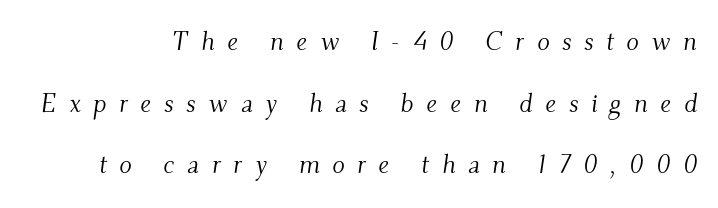
The image shows 26 px text type, italic (leaning right); set loose line spacing (2.37x), unusually wide letter spacing (+0.48 em), not underlined.
